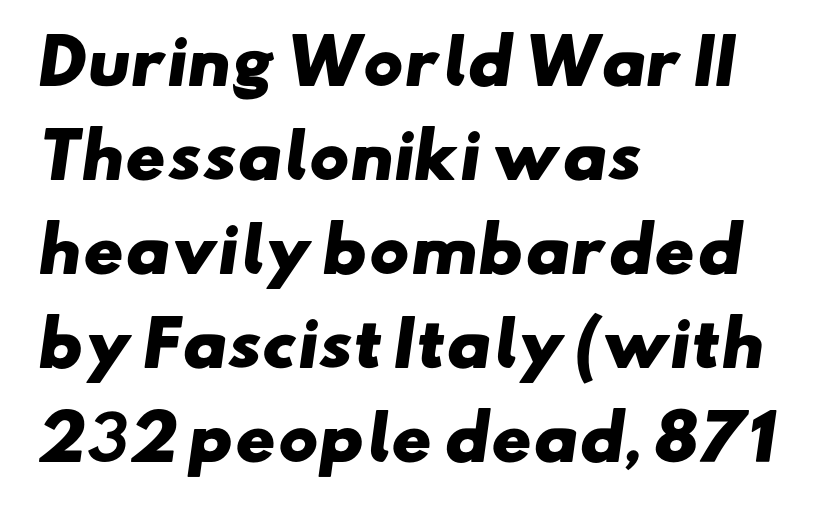
The sample has been set heavy, in full bold. Here the designer chose a conventional face with non-uniform glyph widths. Leading matches the norm, producing a regular column. Which margin do the lines hug? The left one — the right edge is uneven. The space directly below the letters is spotless.
